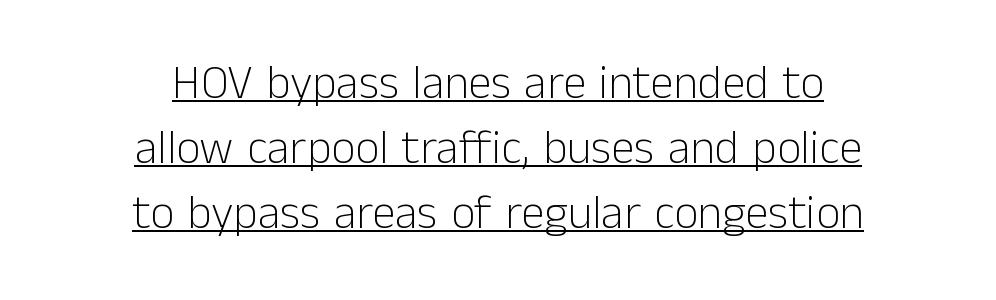
The image shows 47 px light sans-serif type, upright; set centered, normal line spacing (1.38x), normal letter spacing, underlined; low stroke contrast and a medium x-height.
